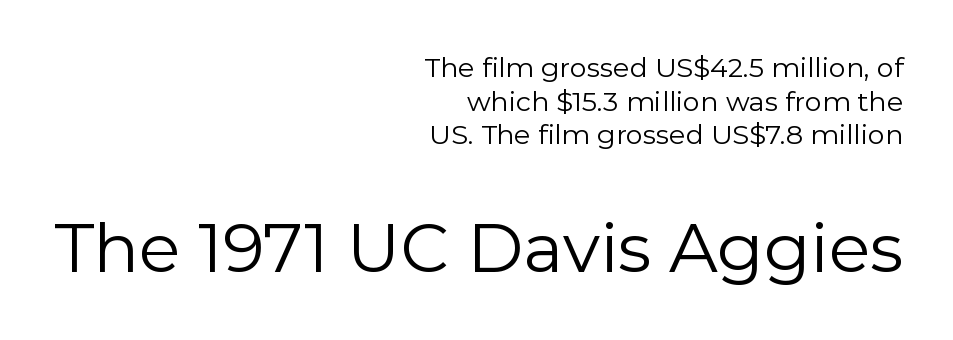
{"serif": "no", "italic": "no", "bold": "no", "weight": "regular", "width": "normal", "stroke_contrast": "low", "x_height": "medium", "monospaced": "no", "underline": "no", "align": "right", "line_spacing": "normal", "line_spacing_ratio": 1.25, "letter_spacing": "normal", "letter_spacing_em": 0.0, "larger_block": "second", "size_ratio": 2.52, "glyph_px": 68}
